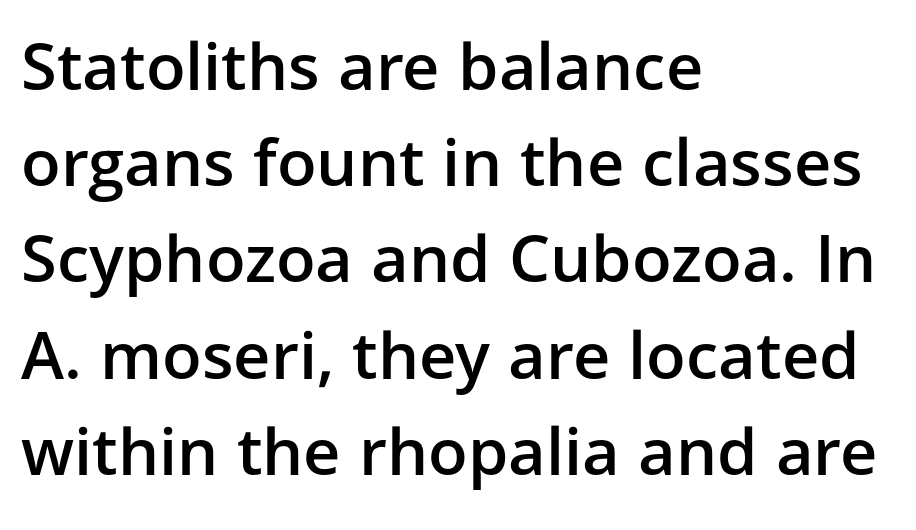
Q: Is the text bold? A: Semi-bold.
Q: Is the text italic (slanted)? A: No, it is upright.
Q: Is the typeface a serif or a sans-serif typeface? A: Sans-serif.
Q: Is the text underlined? A: No.
Q: How is the paragraph aligned? A: Left-aligned.
Q: Is the spacing between letters normal or unusually wide? A: Normal.
Q: Is the spacing between lines tight, normal or loose? A: Normal.
Q: Width (condensed, normal, or wide)? A: Normal.
Q: Stroke contrast? A: Low.
Q: x-height? A: Medium.
Q: Monospaced? A: No.
